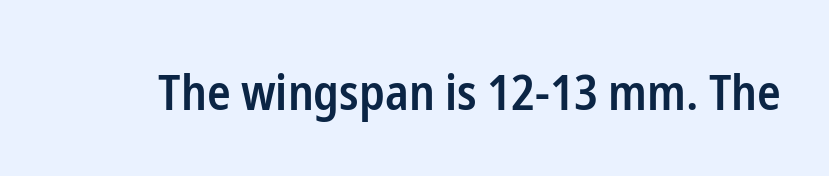
Anything drawn beneath the words? Only blank space. The face used here is proportionally spaced, like ordinary book or web type. The type is set solid horizontally, with unmodified tracking. Stroke thickness is moderately raised; the sample reads as semibold. Ascenders rise straight up at ninety degrees.
